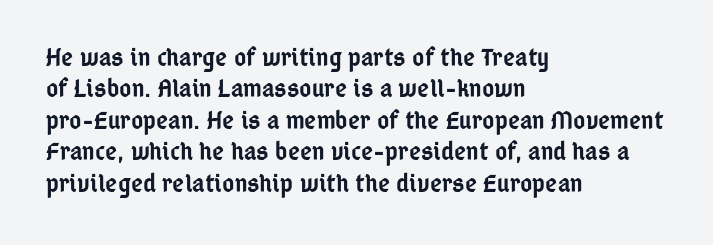
Here the glyphs are tracked normally, forming tight word shapes. Posture: vertical. Quick note: underline off. In CSS terms this would be text-align: left. This is moderately heavy type, rendered in semibold.
